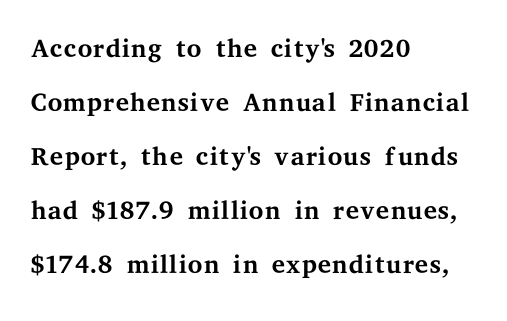
The image shows 38 px regular-weight, wide serif type, upright; set left-aligned, normal line spacing (1.42x), normal letter spacing, not underlined; medium stroke contrast and a medium x-height.
